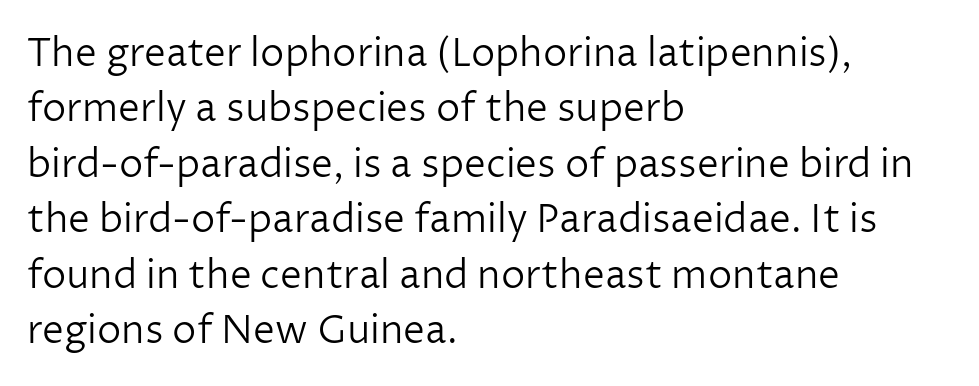
The image shows 39 px light sans-serif type, upright; set left-aligned, normal line spacing (1.42x), normal letter spacing, not underlined; low stroke contrast and a medium x-height.
